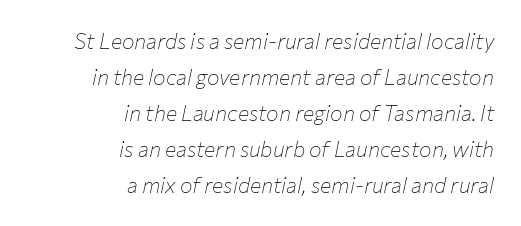
{"italic": "yes", "lean": "right", "slant_degrees": 12, "bold": "no", "underline": "no", "align": "right", "line_spacing_ratio": 1.72, "letter_spacing": "normal", "letter_spacing_em": 0.0, "glyph_px": 21}
